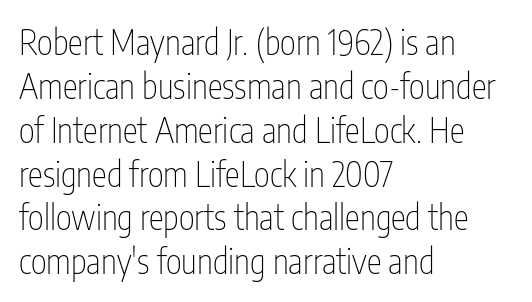
The image shows 34 px thin, condensed sans-serif type, upright; set left-aligned, normal line spacing (1.29x), normal letter spacing, not underlined; low stroke contrast and a medium x-height.
